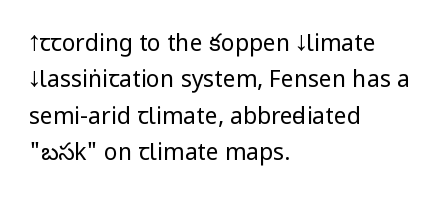
Compared with typical paragraphs, the rows here are spaced about the same. The letterforms sit at book weight or below. Ascenders rise straight up at ninety degrees. The lines are quadded left. Check the space under the baseline: it is left empty. Tracking value appears to be zero — textbook default spacing.
